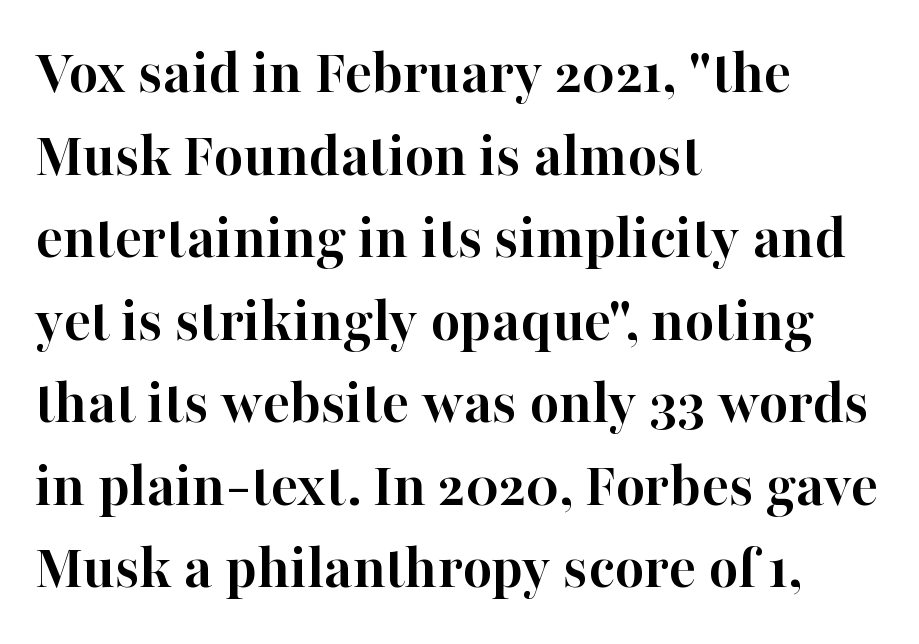
Q: Is the text bold? A: Yes.
Q: Is the text italic (slanted)? A: No, it is upright.
Q: Is the typeface a serif or a sans-serif typeface? A: Serif.
Q: Is the text underlined? A: No.
Q: How is the paragraph aligned? A: Left-aligned.
Q: Is the spacing between letters normal or unusually wide? A: Normal.
Q: Is the spacing between lines tight, normal or loose? A: Normal.
Q: Width (condensed, normal, or wide)? A: Normal.
Q: Stroke contrast? A: High.
Q: x-height? A: Medium.
Q: Monospaced? A: No.
